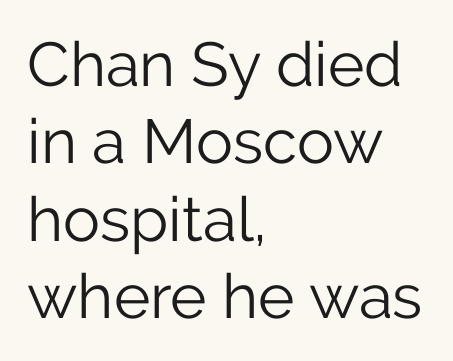
Q: Is the text bold? A: No.
Q: Is the text italic (slanted)? A: No, it is upright.
Q: Is the typeface a serif or a sans-serif typeface? A: Sans-serif.
Q: Is the text underlined? A: No.
Q: How is the paragraph aligned? A: Left-aligned.
Q: Is the spacing between letters normal or unusually wide? A: Normal.
Q: Is the spacing between lines tight, normal or loose? A: Normal.
Q: Width (condensed, normal, or wide)? A: Normal.
Q: Stroke contrast? A: Low.
Q: x-height? A: Medium.
Q: Monospaced? A: No.
